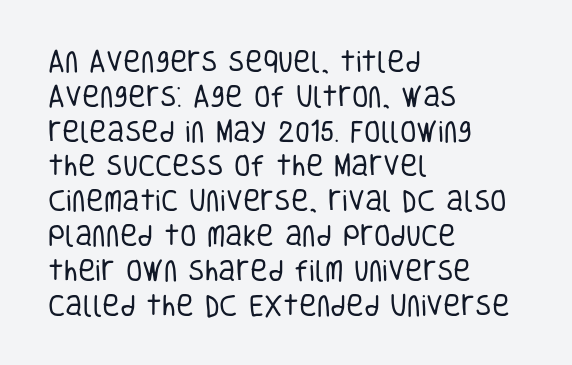
Summary of weight: not heavy and not bold. The passage shown stacks its lines at a standard gap. Upright lettering throughout. Tracking value appears to be zero — textbook default spacing.
